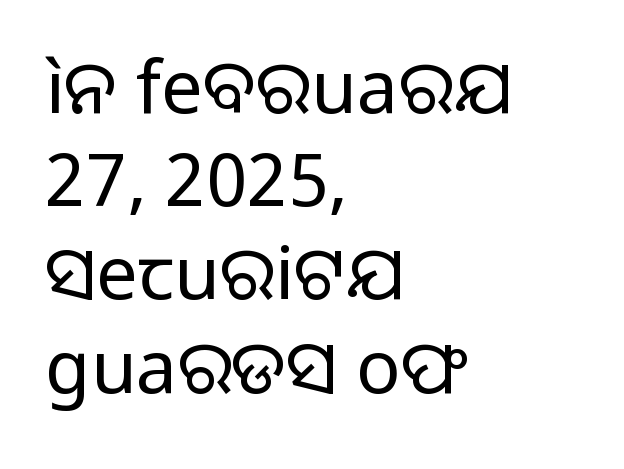
Q: Is the text bold? A: No.
Q: Is the text italic (slanted)? A: No, it is upright.
Q: Is the typeface a serif or a sans-serif typeface? A: Sans-serif.
Q: Is the text underlined? A: No.
Q: How is the paragraph aligned? A: Left-aligned.
Q: Is the spacing between letters normal or unusually wide? A: Normal.
Q: Is the spacing between lines tight, normal or loose? A: Normal.
Q: Width (condensed, normal, or wide)? A: Normal.
Q: Stroke contrast? A: Low.
Q: x-height? A: Medium.
Q: Monospaced? A: No.
